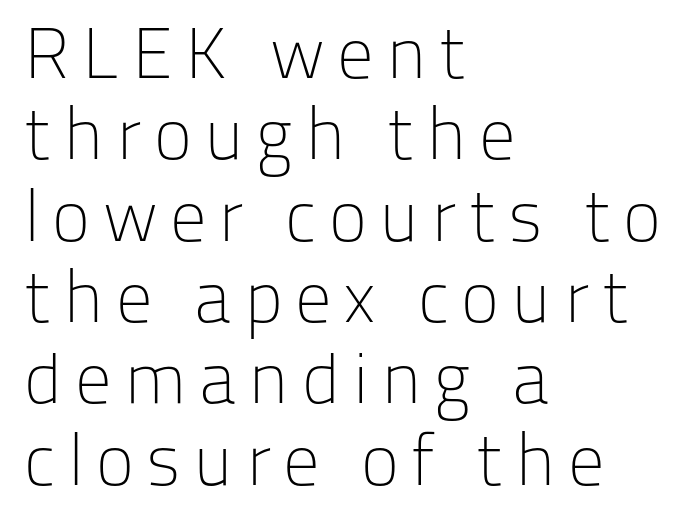
Q: Is the text bold? A: No.
Q: Is the text italic (slanted)? A: No, it is upright.
Q: Is the typeface a serif or a sans-serif typeface? A: Sans-serif.
Q: Is the text underlined? A: No.
Q: How is the paragraph aligned? A: Left-aligned.
Q: Is the spacing between lines tight, normal or loose? A: Tight.
Q: Width (condensed, normal, or wide)? A: Normal.
Q: Stroke contrast? A: Low.
Q: x-height? A: Medium.
Q: Monospaced? A: No.
